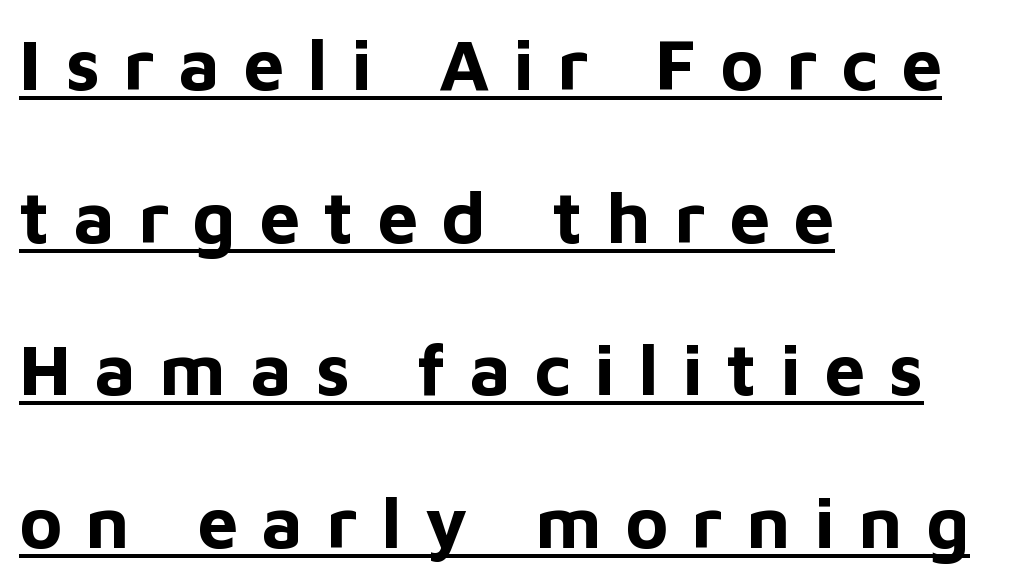
The image shows 73 px bold sans-serif type, upright; set left-aligned, loose line spacing (2.09x), unusually wide letter spacing (+0.32 em), underlined; low stroke contrast and a medium x-height.
